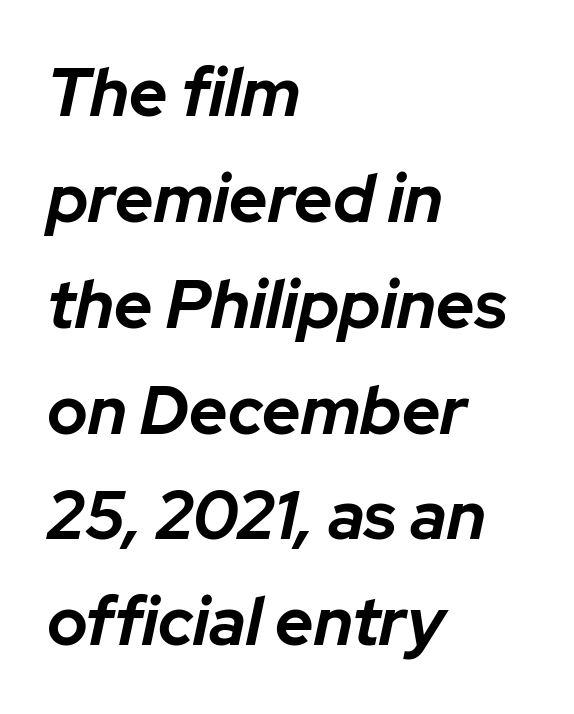
{"italic": "yes", "lean": "right", "slant_degrees": 12, "bold": "yes", "weight": "bold", "width": "normal", "stroke_contrast": "low", "x_height": "medium", "monospaced": "no", "underline": "no", "align": "left", "line_spacing": "normal", "line_spacing_ratio": 1.58, "letter_spacing": "normal", "letter_spacing_em": 0.0, "glyph_px": 67}
